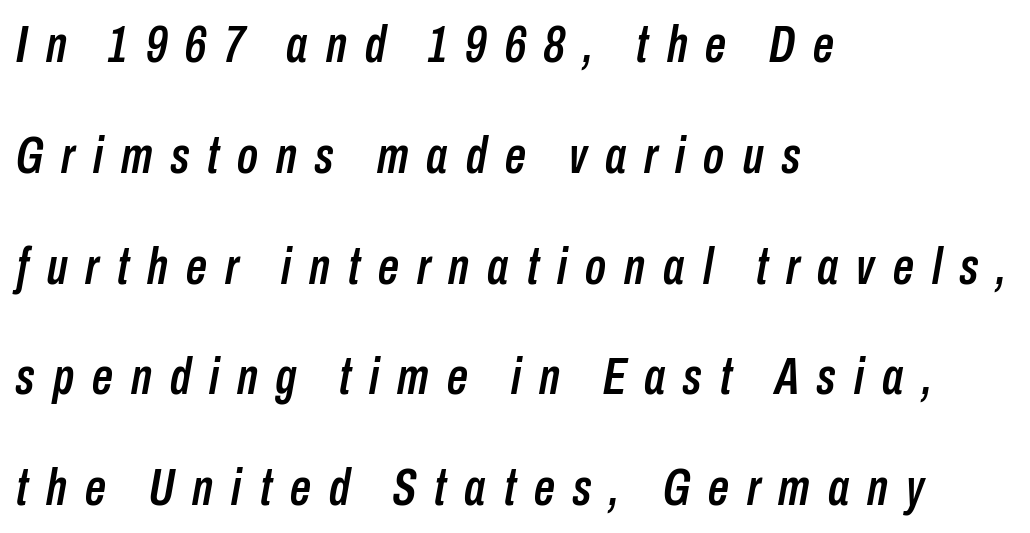
Q: Is the text italic (slanted)? A: Yes, it leans right by about 10 degrees.
Q: Is the text underlined? A: No.
Q: How is the paragraph aligned? A: Left-aligned.
Q: Is the spacing between letters normal or unusually wide? A: Unusually wide.
Q: Is the spacing between lines tight, normal or loose? A: Loose.
Q: Width (condensed, normal, or wide)? A: Condensed.
Q: Stroke contrast? A: Low.
Q: x-height? A: Medium.
Q: Monospaced? A: No.
